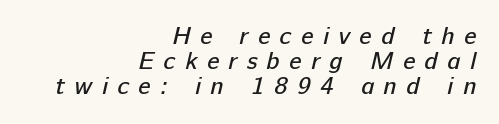
These lines are set flush right with a ragged left edge. No letter is thick-stroked: the sample isn't bold. Plain, unruled lines of type. Compared with typical paragraphs, the rows here are closer together.
